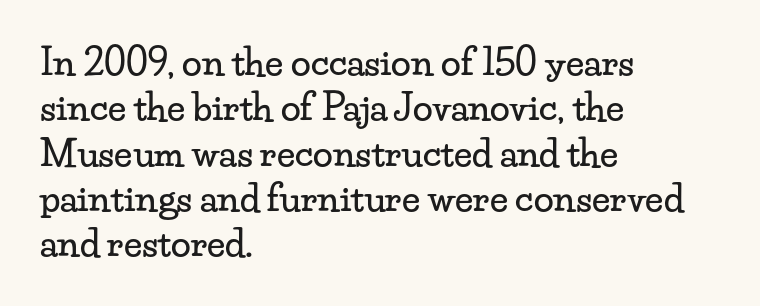
Q: Is the text italic (slanted)? A: No, it is upright.
Q: Is the typeface a serif or a sans-serif typeface? A: Serif.
Q: Is the text underlined? A: No.
Q: How is the paragraph aligned? A: Left-aligned.
Q: Is the spacing between letters normal or unusually wide? A: Normal.
Q: Is the spacing between lines tight, normal or loose? A: Normal.
Q: Width (condensed, normal, or wide)? A: Wide.
Q: Stroke contrast? A: Low.
Q: x-height? A: Small.
Q: Monospaced? A: No.
